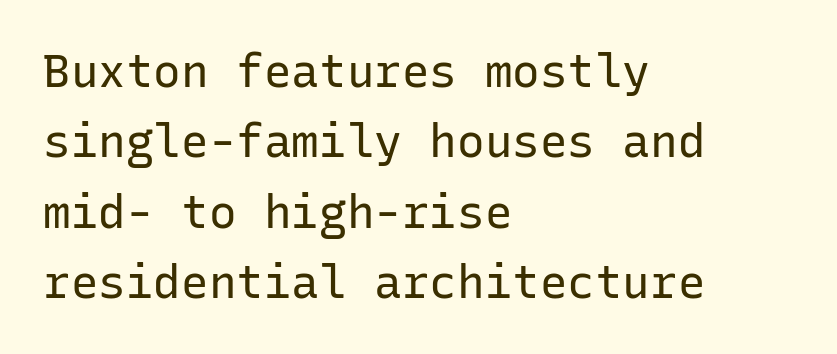
Q: Is the text bold? A: No.
Q: Is the text italic (slanted)? A: No, it is upright.
Q: Is the typeface a serif or a sans-serif typeface? A: Sans-serif.
Q: Is the text underlined? A: No.
Q: How is the paragraph aligned? A: Left-aligned.
Q: Is the spacing between letters normal or unusually wide? A: Normal.
Q: Is the spacing between lines tight, normal or loose? A: Normal.
Q: Width (condensed, normal, or wide)? A: Normal.
Q: Stroke contrast? A: Low.
Q: x-height? A: Medium.
Q: Monospaced? A: Yes.
